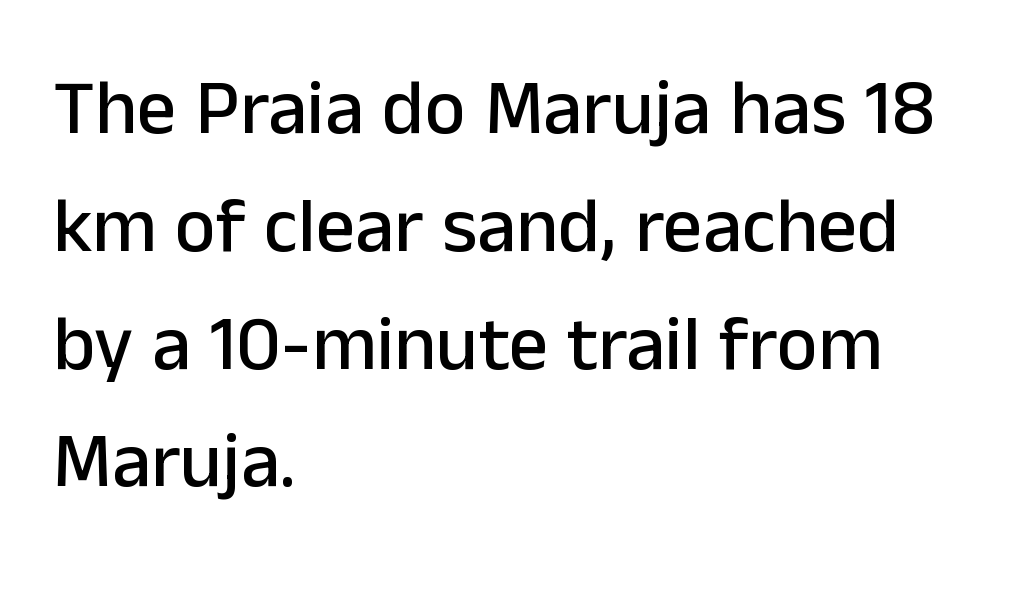
{"serif": "no", "italic": "no", "width": "normal", "stroke_contrast": "low", "x_height": "medium", "monospaced": "no", "underline": "no", "align": "left", "line_spacing": "normal", "line_spacing_ratio": 1.51, "letter_spacing": "normal", "letter_spacing_em": 0.0, "glyph_px": 78}
